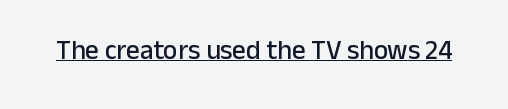
{"italic": "no", "underline": "yes", "letter_spacing": "normal", "letter_spacing_em": 0.0, "glyph_px": 27}
